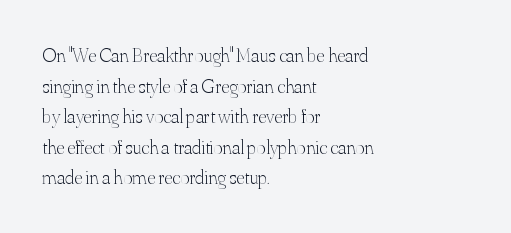
The image shows 20 px text type, upright; set left-aligned, normal line spacing (1.53x), normal letter spacing, not underlined.
